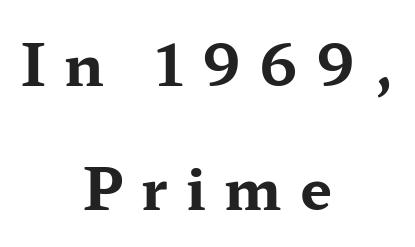
{"serif": "yes", "italic": "no", "bold": "yes", "weight": "bold", "width": "wide", "stroke_contrast": "medium", "x_height": "medium", "monospaced": "no", "underline": "no", "align": "center", "line_spacing": "loose", "line_spacing_ratio": 2.18, "letter_spacing": "wide", "letter_spacing_em": 0.32, "glyph_px": 57}
